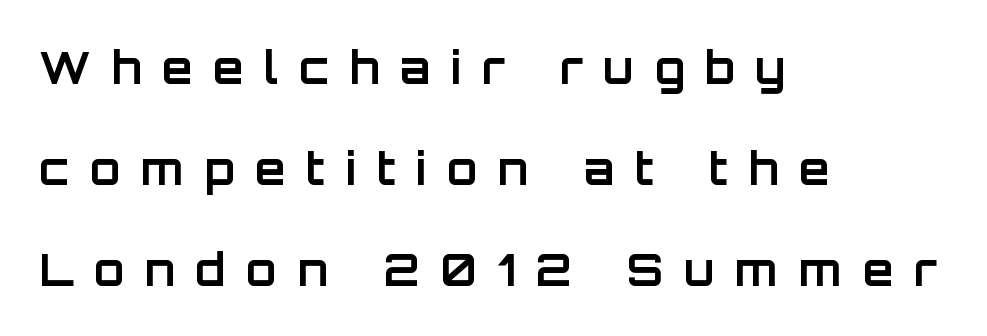
The image shows 44 px bold sans-serif type, upright; set left-aligned, loose line spacing (2.29x), unusually wide letter spacing (+0.47 em), not underlined; low stroke contrast and a large x-height.
